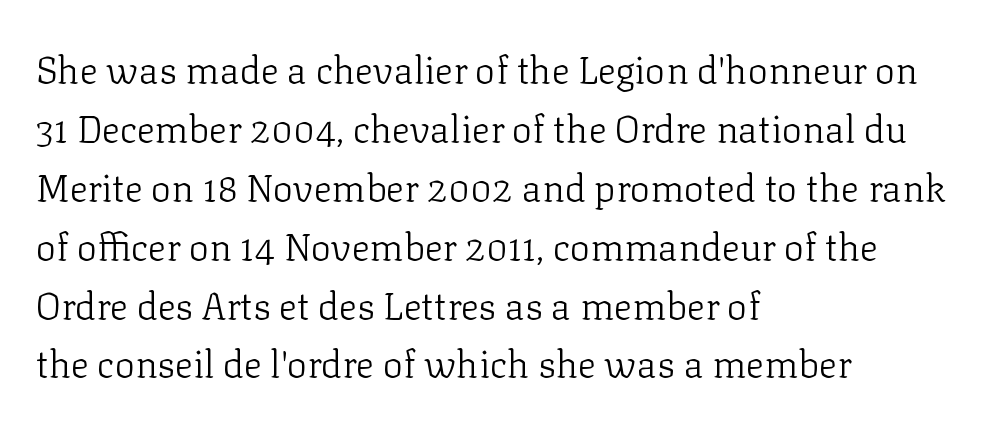
The image shows 38 px light serif type, upright; set left-aligned, normal line spacing (1.55x), normal letter spacing, not underlined; low stroke contrast and a medium x-height.
